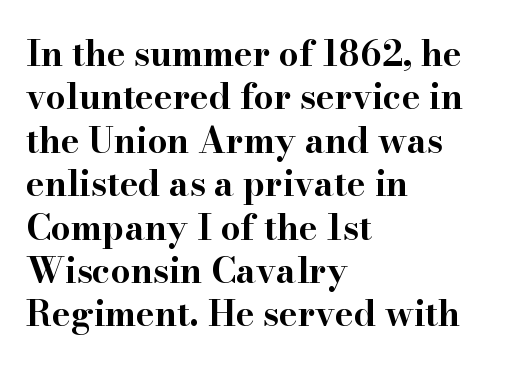
The image shows 35 px bold, wide serif type, upright; set left-aligned, line spacing 1.24x, normal letter spacing, not underlined; high stroke contrast and a small x-height.
